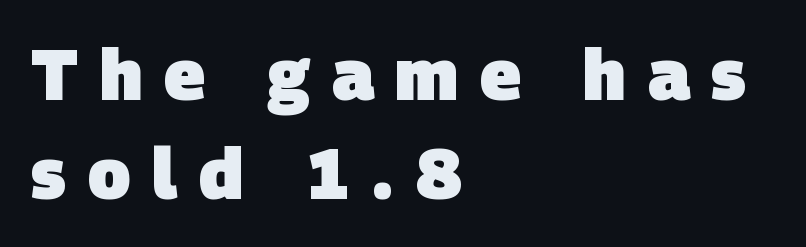
The image shows 71 px heavy sans-serif type; set left-aligned, normal line spacing (1.39x), unusually wide letter spacing (+0.3 em), not underlined; low stroke contrast and a large x-height.
